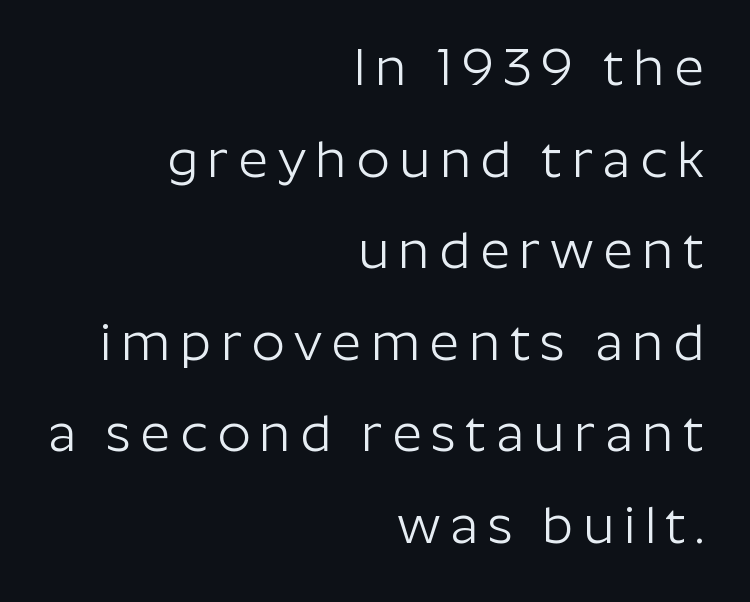
The image shows 52 px light sans-serif type, upright; set right-aligned, line spacing 1.76x, not underlined; low stroke contrast and a medium x-height.
